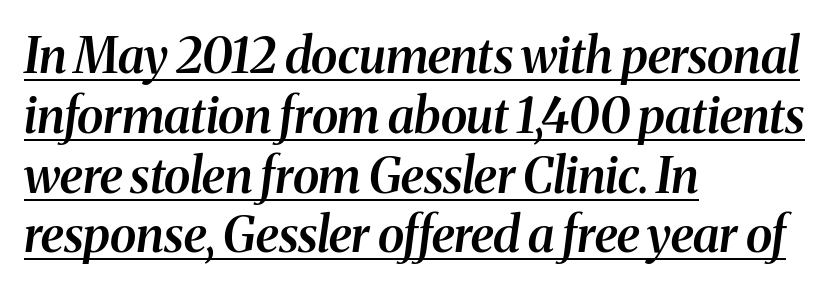
The line texture is even and compact thanks to regular tracking. The letters carry serifs — small finishing strokes at the ends of their stems. This is moderately heavy type, rendered in semibold. Emphasis is given by a line drawn under the lettering. Emphasis-style slanted type is in use.
